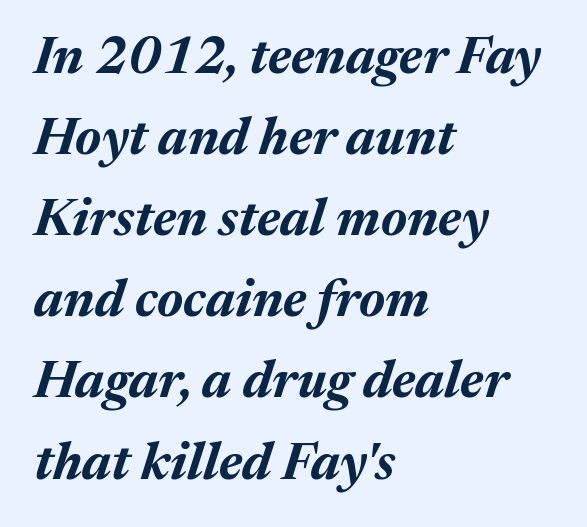
{"italic": "yes", "lean": "right", "slant_degrees": 17, "bold": "yes", "weight": "bold", "width": "normal", "stroke_contrast": "medium", "x_height": "medium", "monospaced": "no", "underline": "no", "align": "left", "line_spacing": "normal", "line_spacing_ratio": 1.56, "letter_spacing": "normal", "letter_spacing_em": 0.0, "glyph_px": 52}
